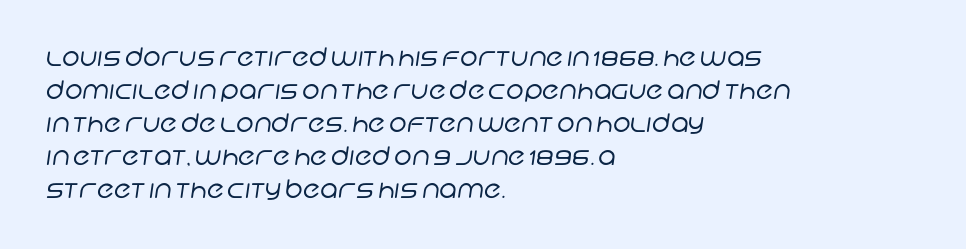
Q: Is the text bold? A: No.
Q: Is the text underlined? A: No.
Q: How is the paragraph aligned? A: Left-aligned.
Q: Is the spacing between letters normal or unusually wide? A: Normal.
Q: Is the spacing between lines tight, normal or loose? A: Normal.
